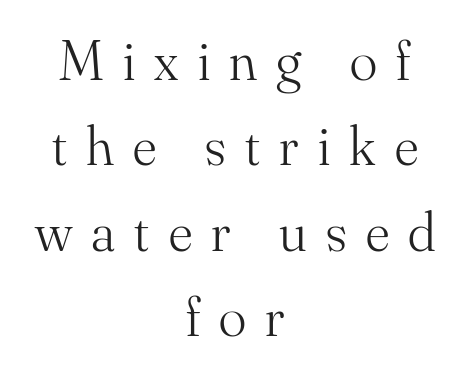
The image shows 57 px light serif type, upright; set centered, normal line spacing (1.5x), unusually wide letter spacing (+0.34 em), not underlined; medium stroke contrast and a small x-height.
